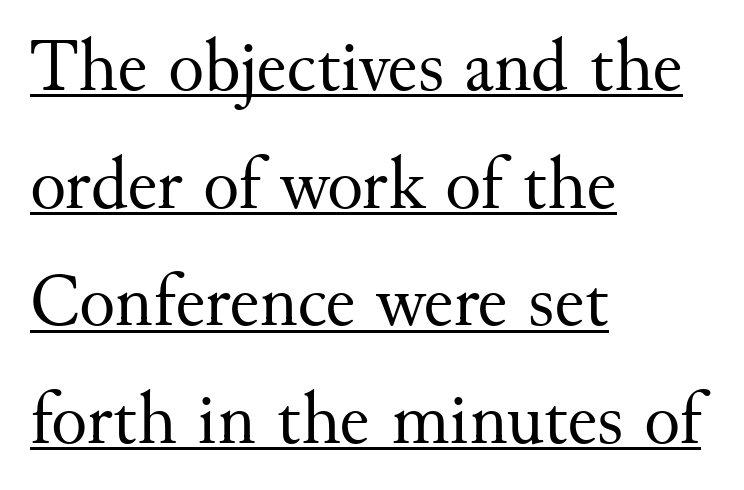
Q: Is the text bold? A: No.
Q: Is the text italic (slanted)? A: No, it is upright.
Q: Is the typeface a serif or a sans-serif typeface? A: Serif.
Q: Is the text underlined? A: Yes.
Q: How is the paragraph aligned? A: Left-aligned.
Q: Is the spacing between letters normal or unusually wide? A: Normal.
Q: Is the spacing between lines tight, normal or loose? A: Normal.
Q: Width (condensed, normal, or wide)? A: Normal.
Q: Stroke contrast? A: Medium.
Q: x-height? A: Small.
Q: Monospaced? A: No.
